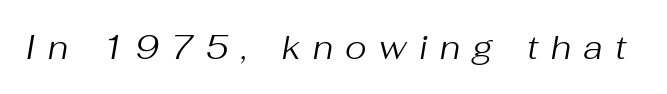
Q: Is the text bold? A: No.
Q: Is the text italic (slanted)? A: Yes, it leans right by about 10 degrees.
Q: Is the text underlined? A: No.
Q: Is the spacing between letters normal or unusually wide? A: Unusually wide.
Q: Width (condensed, normal, or wide)? A: Normal.
Q: Stroke contrast? A: Medium.
Q: x-height? A: Medium.
Q: Monospaced? A: No.
